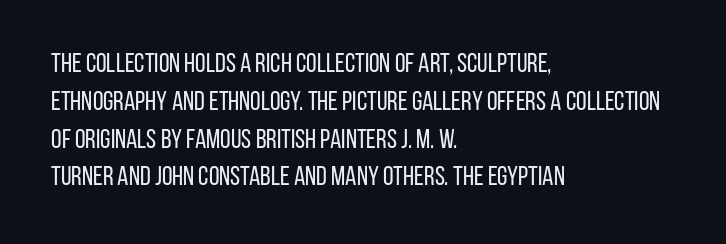
Short note: letters normally spaced. These lines are set flush left with a ragged right edge. The passage shown is not bold in any degree. Rows of type keep a routine distance in the vertical direction. This is the regular roman posture of the typeface.
